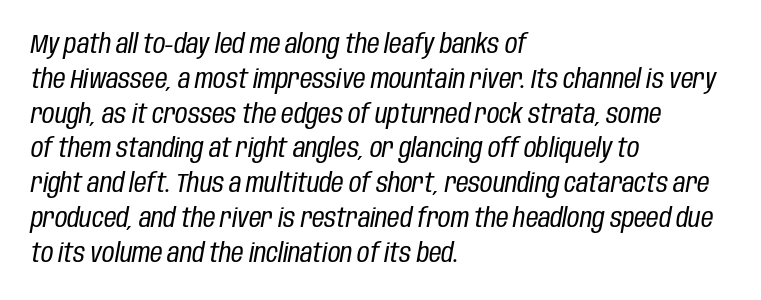
Q: Is the text bold? A: No.
Q: Is the text italic (slanted)? A: Yes, it leans right by about 10 degrees.
Q: Is the text underlined? A: No.
Q: How is the paragraph aligned? A: Left-aligned.
Q: Is the spacing between letters normal or unusually wide? A: Normal.
Q: Is the spacing between lines tight, normal or loose? A: Normal.
